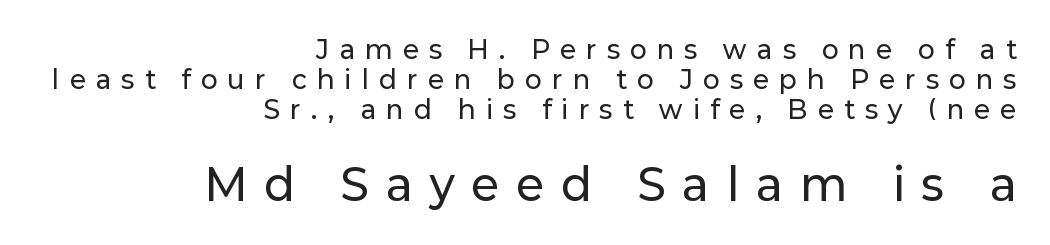
How are the letters spaced? Widely, with obvious added tracking. The characters display no serif detailing; their extremities are plain. The compositor pushed each line to the right boundary. Of the two passages, the one underneath uses the larger point size. Posture: straight, roman, zero tilt.
